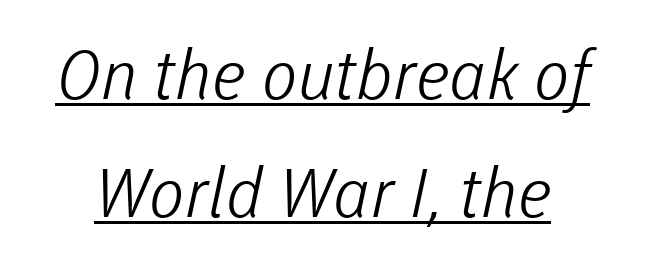
The image shows 68 px light sans-serif type; set line spacing 1.74x, normal letter spacing, underlined; low stroke contrast and a medium x-height.
